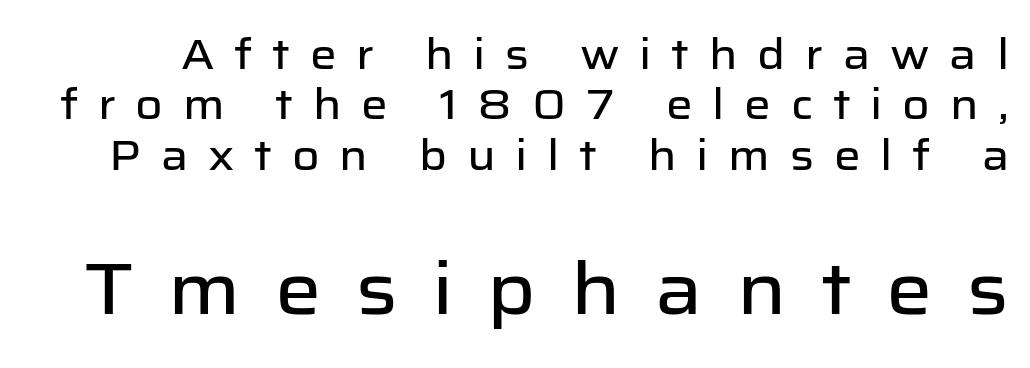
{"serif": "no", "italic": "no", "width": "normal", "stroke_contrast": "low", "x_height": "medium", "monospaced": "no", "underline": "no", "line_spacing_ratio": 1.2, "letter_spacing": "wide", "letter_spacing_em": 0.47, "larger_block": "second", "size_ratio": 1.74, "glyph_px": 73}
